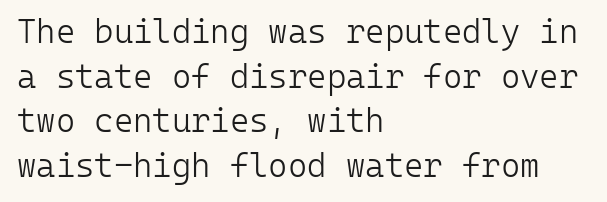
{"serif": "no", "italic": "no", "bold": "no", "weight": "light", "width": "normal", "stroke_contrast": "low", "x_height": "medium", "monospaced": "yes", "underline": "no", "align": "left", "line_spacing": "normal", "line_spacing_ratio": 1.35, "letter_spacing": "normal", "letter_spacing_em": 0.0, "glyph_px": 33}
